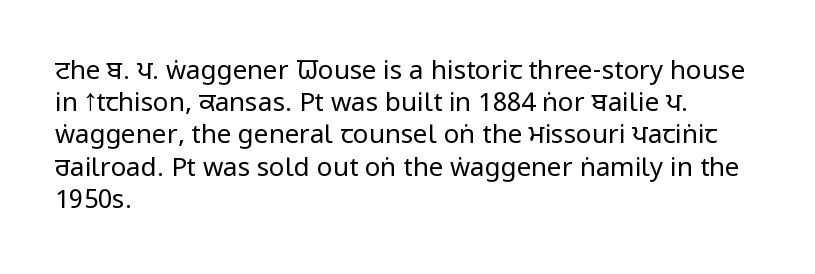
{"italic": "no", "bold": "no", "underline": "no", "align": "left", "line_spacing_ratio": 1.24, "letter_spacing": "normal", "letter_spacing_em": 0.0, "glyph_px": 26}
